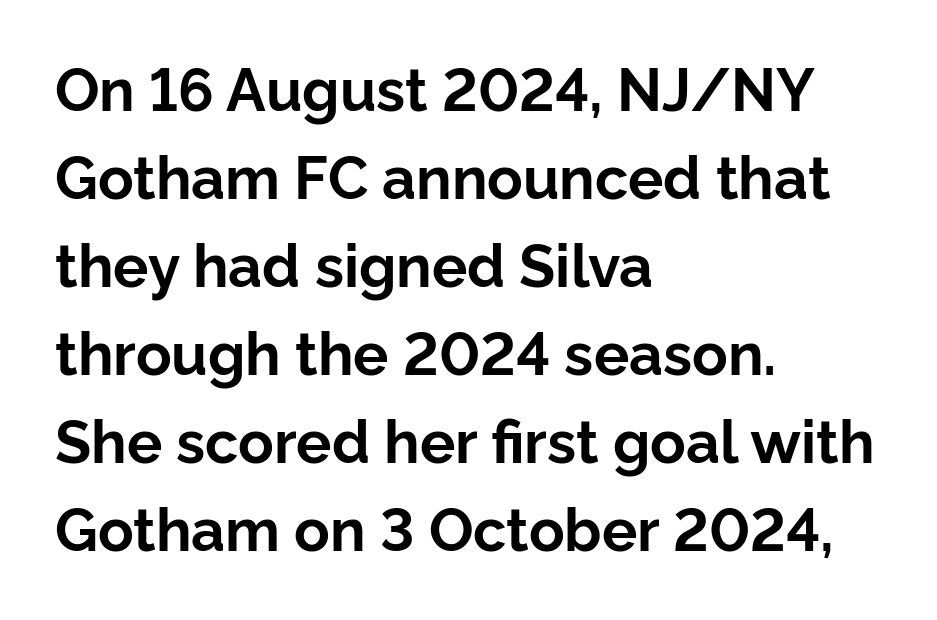
The area under the type is left untouched. Between one letter and the next there's only the usual sliver of space. Posture: straight, roman, zero tilt. Is this a sans? Yes — the strokes have no serifs.
